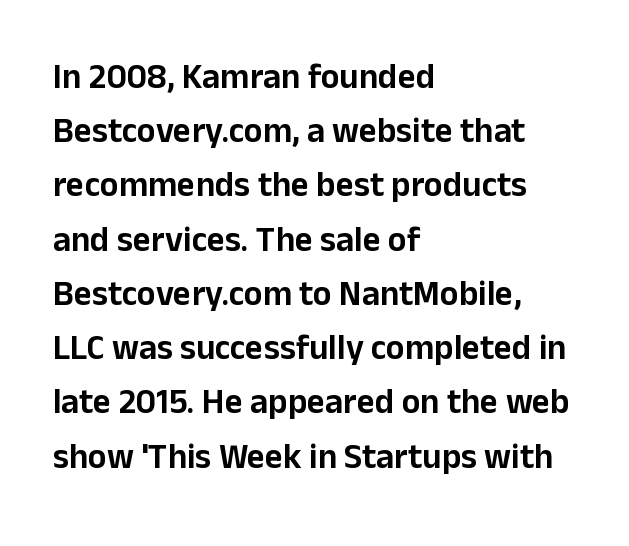
{"serif": "no", "italic": "no", "width": "normal", "stroke_contrast": "low", "x_height": "medium", "monospaced": "no", "underline": "no", "align": "left", "line_spacing": "normal", "line_spacing_ratio": 1.55, "letter_spacing": "normal", "letter_spacing_em": 0.0, "glyph_px": 35}
